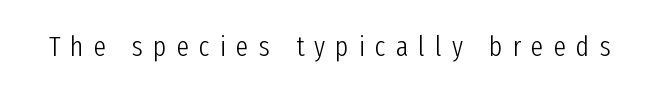
The strip under each line holds only bare page. Caption: expanded tracking, letters set apart. Grotesque or geometric, the face here clearly has no serifs. Here the designer chose a conventional face with non-uniform glyph widths.
